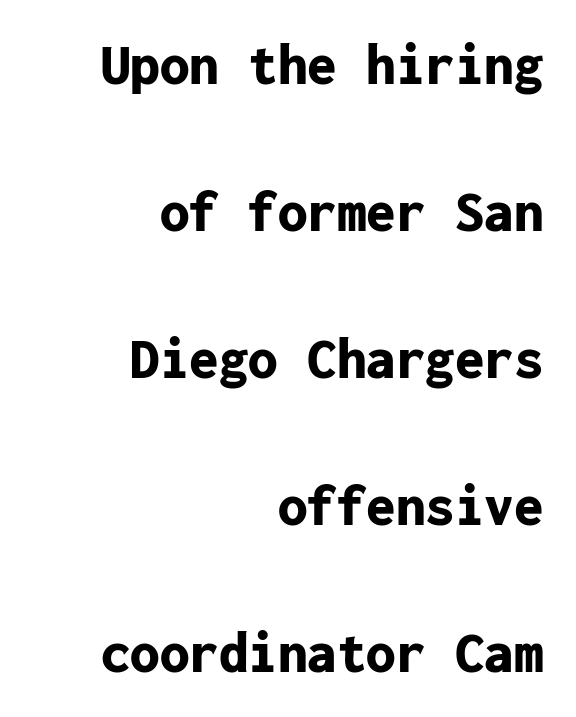
The specimen omits any rule beneath the text block's lines. Stroke thickness is high; the sample reads as a true bold. The horizontal fit of the characters is conventional and even. The face used here is monospaced, like something from a code editor. One glance says open: line gaps are wider than usual.
